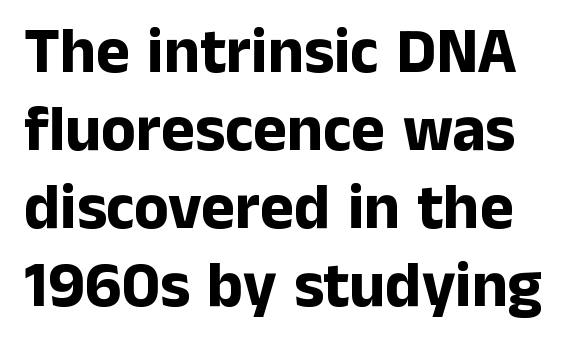
Q: Is the text bold? A: Yes.
Q: Is the text italic (slanted)? A: No, it is upright.
Q: Is the typeface a serif or a sans-serif typeface? A: Sans-serif.
Q: Is the text underlined? A: No.
Q: Is the spacing between letters normal or unusually wide? A: Normal.
Q: Width (condensed, normal, or wide)? A: Normal.
Q: Stroke contrast? A: Low.
Q: x-height? A: Medium.
Q: Monospaced? A: No.
